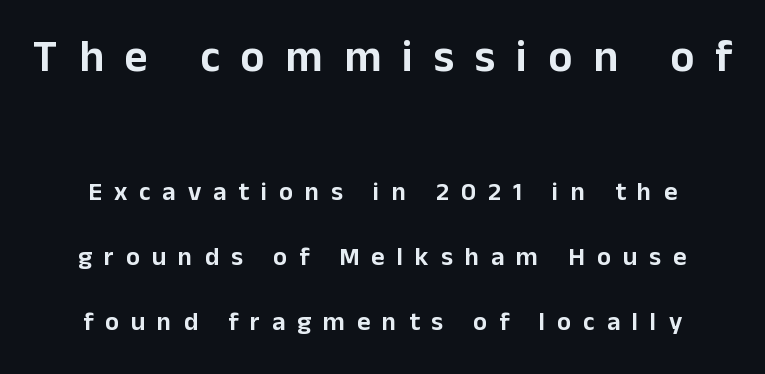
{"serif": "no", "italic": "no", "width": "normal", "stroke_contrast": "low", "x_height": "medium", "monospaced": "no", "underline": "no", "align": "center", "line_spacing": "loose", "line_spacing_ratio": 2.5, "letter_spacing": "wide", "letter_spacing_em": 0.46, "larger_block": "first", "size_ratio": 1.73, "glyph_px": 45}
